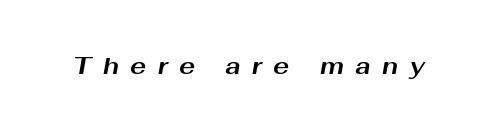
Q: Is the text bold? A: Yes.
Q: Is the text italic (slanted)? A: Yes, it leans right by about 10 degrees.
Q: Is the text underlined? A: No.
Q: Is the spacing between letters normal or unusually wide? A: Unusually wide.
